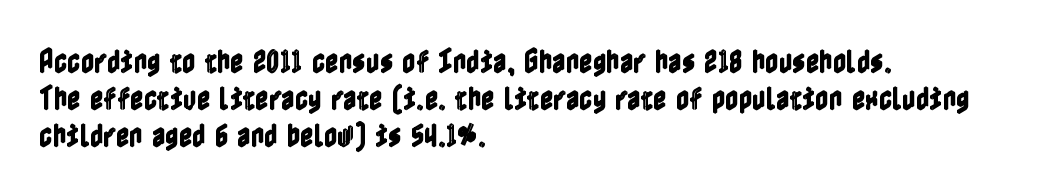
Q: Is the text italic (slanted)? A: No, it is upright.
Q: Is the text underlined? A: No.
Q: How is the paragraph aligned? A: Left-aligned.
Q: Is the spacing between letters normal or unusually wide? A: Normal.
Q: Is the spacing between lines tight, normal or loose? A: Normal.
